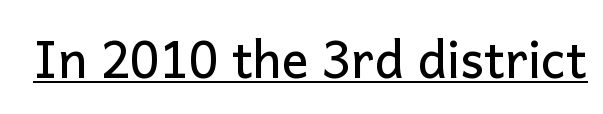
Looks like regular typesetting: each glyph gets only the width it needs. The gaps between neighbouring characters are ordinary and unremarkable. Typographically, this falls in the sans-serif category. Honestly, the underline is the first thing you notice here. You can tell it's not italic because the verticals are truly vertical.
